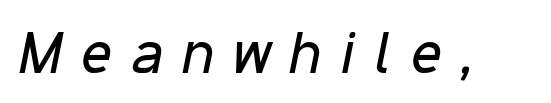
The image shows 59 px regular-weight, condensed type, italic (leaning right); set unusually wide letter spacing (+0.34 em), not underlined; low stroke contrast and a medium x-height.
